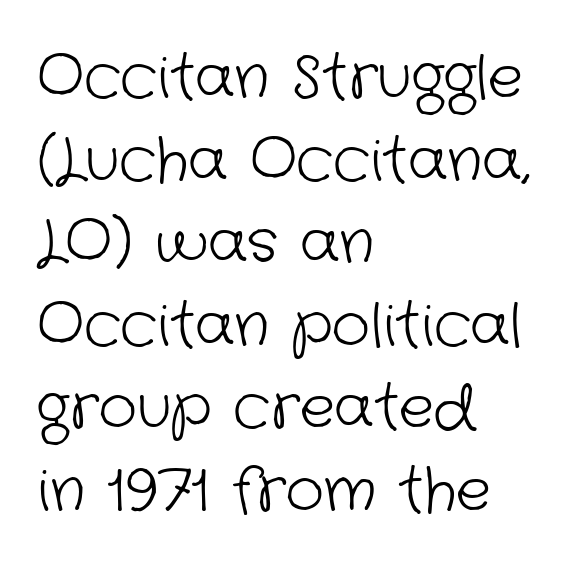
Q: Is the text bold? A: No.
Q: Is the typeface a serif or a sans-serif typeface? A: Sans-serif.
Q: Is the text underlined? A: No.
Q: How is the paragraph aligned? A: Left-aligned.
Q: Is the spacing between letters normal or unusually wide? A: Normal.
Q: Is the spacing between lines tight, normal or loose? A: Normal.
Q: Width (condensed, normal, or wide)? A: Normal.
Q: Stroke contrast? A: Low.
Q: x-height? A: Medium.
Q: Monospaced? A: No.
